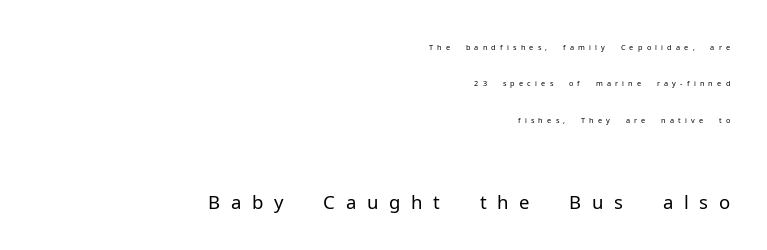
Q: Is the text bold? A: No.
Q: Is the text italic (slanted)? A: No, it is upright.
Q: Is the typeface a serif or a sans-serif typeface? A: Sans-serif.
Q: Is the text underlined? A: No.
Q: How is the paragraph aligned? A: Right-aligned.
Q: Is the spacing between letters normal or unusually wide? A: Unusually wide.
Q: Is the spacing between lines tight, normal or loose? A: Loose.
Q: Which block of text is set in a larger size, the first (top) or the second (bottom)? A: The second (bottom) one.
Q: Width (condensed, normal, or wide)? A: Normal.
Q: Stroke contrast? A: Low.
Q: x-height? A: Medium.
Q: Monospaced? A: No.
